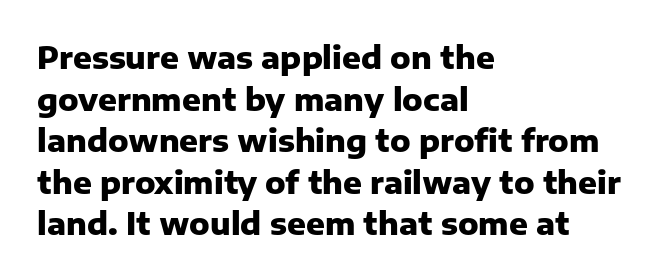
Q: Is the text bold? A: Yes.
Q: Is the text italic (slanted)? A: No, it is upright.
Q: Is the typeface a serif or a sans-serif typeface? A: Sans-serif.
Q: Is the text underlined? A: No.
Q: How is the paragraph aligned? A: Left-aligned.
Q: Is the spacing between letters normal or unusually wide? A: Normal.
Q: Is the spacing between lines tight, normal or loose? A: Normal.
Q: Width (condensed, normal, or wide)? A: Normal.
Q: Stroke contrast? A: Low.
Q: x-height? A: Medium.
Q: Monospaced? A: No.
